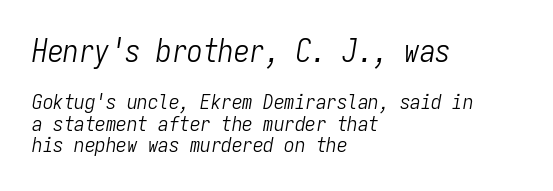
{"italic": "yes", "lean": "right", "slant_degrees": 9, "bold": "no", "weight": "light", "width": "condensed", "stroke_contrast": "low", "x_height": "medium", "monospaced": "yes", "underline": "no", "align": "left", "line_spacing": "tight", "line_spacing_ratio": 1.02, "letter_spacing": "normal", "letter_spacing_em": 0.0, "larger_block": "first", "size_ratio": 1.48, "glyph_px": 31}
